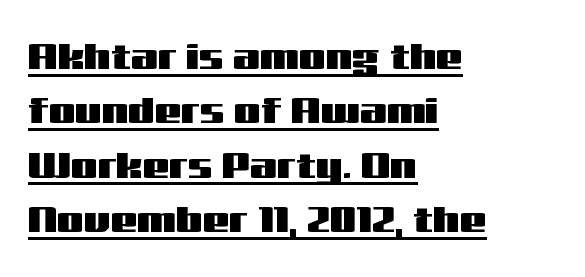
A typesetter would mark this as roman, not italic. Varying glyph widths throughout — classic text-font behaviour. Layout note: lines flush left. Typographically, this falls in the sans-serif category. Inter-character spacing is left at the font's built-in metrics. Line spacing here is normal.
